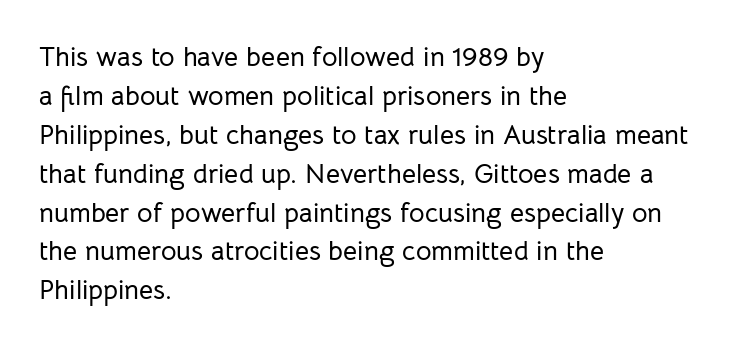
This block has exactly the height ordinary leading produces. The specimen reads as upright at a glance. Letters rest on an invisible, unmarked baseline. Compared with typical body copy, the letter spacing here is the same.
